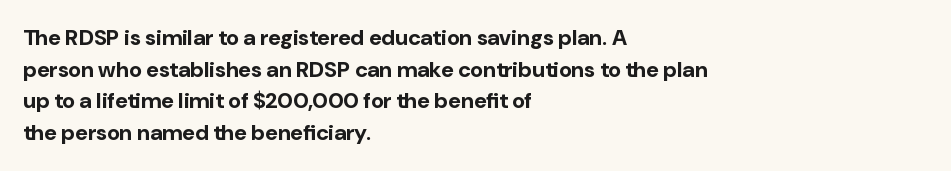
{"italic": "no", "bold": "yes", "underline": "no", "align": "left", "line_spacing": "normal", "line_spacing_ratio": 1.44, "letter_spacing": "normal", "letter_spacing_em": 0.0, "glyph_px": 22}
